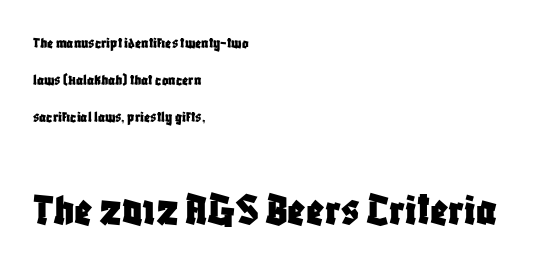
If you drew a line through each stem, it would be perfectly vertical. Each line starts at the same left margin while the right side varies. Unlike a traditional serif, this face leaves its strokes unadorned. Looks like regular typesetting: each glyph gets only the width it needs. Words appear dense and cohesive because spacing is normal.
